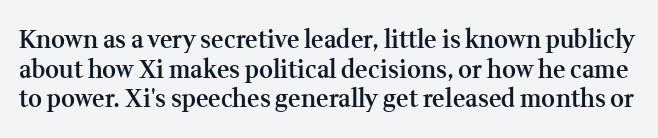
Q: Is the text bold? A: Semi-bold.
Q: Is the text italic (slanted)? A: No, it is upright.
Q: Is the text underlined? A: No.
Q: Is the spacing between letters normal or unusually wide? A: Normal.
